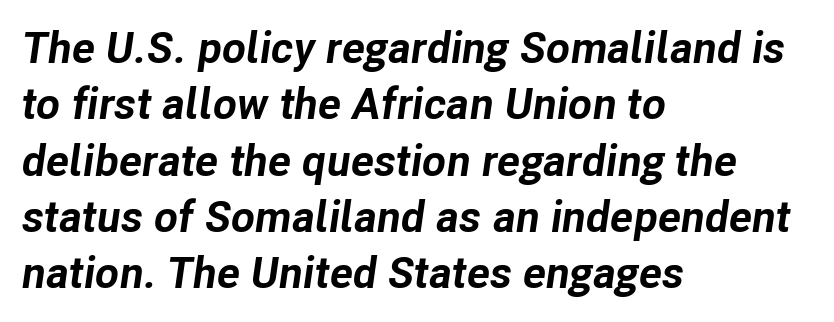
{"italic": "yes", "lean": "right", "slant_degrees": 8, "bold": "yes", "weight": "bold", "width": "normal", "stroke_contrast": "low", "x_height": "medium", "monospaced": "no", "underline": "no", "align": "left", "line_spacing": "normal", "line_spacing_ratio": 1.28, "letter_spacing": "normal", "letter_spacing_em": 0.0, "glyph_px": 44}
